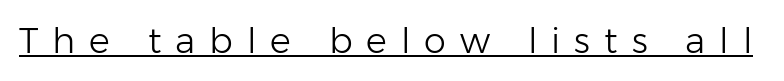
{"serif": "no", "italic": "no", "bold": "no", "weight": "light", "width": "normal", "stroke_contrast": "low", "x_height": "medium", "monospaced": "no", "underline": "yes", "letter_spacing": "wide", "letter_spacing_em": 0.4, "glyph_px": 35}
